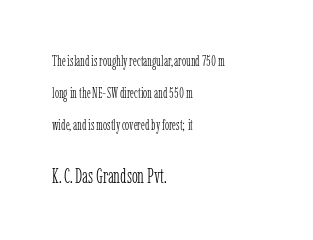
A classic flush-left, rag-right setting is used for this passage. No extra tracking has been applied to these lines. Rows of type keep a wide berth in the vertical direction. The emphasis by scale lands on block number two, below. The type sits square on the baseline with zero lean.
